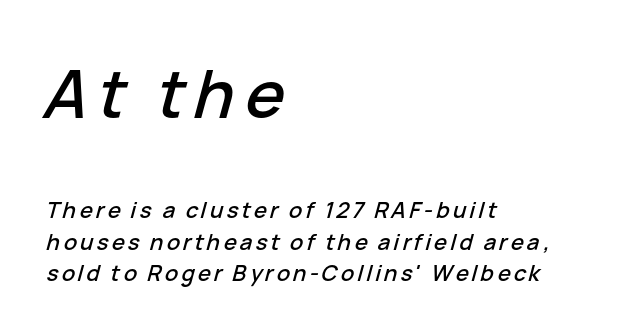
{"italic": "yes", "lean": "right", "slant_degrees": 15, "width": "normal", "stroke_contrast": "low", "x_height": "medium", "monospaced": "no", "underline": "no", "align": "left", "line_spacing": "normal", "line_spacing_ratio": 1.43, "larger_block": "first", "size_ratio": 3.0, "glyph_px": 66}
